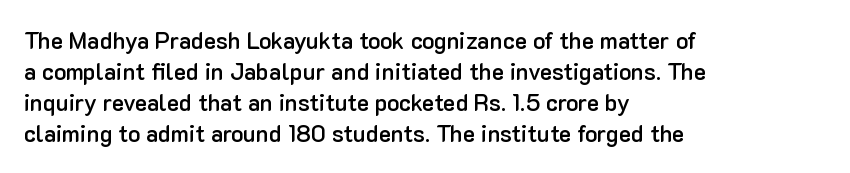
A bare baseline throughout the passage. The gaps between neighbouring characters are ordinary and unremarkable. These lines were composed using upright roman letters. Honestly, the row spacing looks completely unremarkable. In terms of weight, the rendering is demibold, just under bold. The typesetter chose a ragged-right arrangement here.
